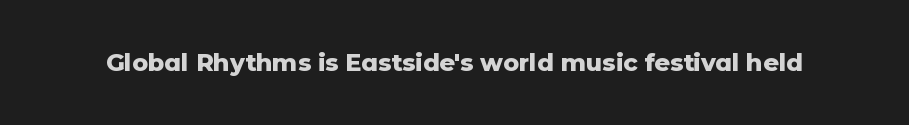
Q: Is the text bold? A: Yes.
Q: Is the text italic (slanted)? A: No, it is upright.
Q: Is the text underlined? A: No.
Q: Is the spacing between letters normal or unusually wide? A: Normal.
